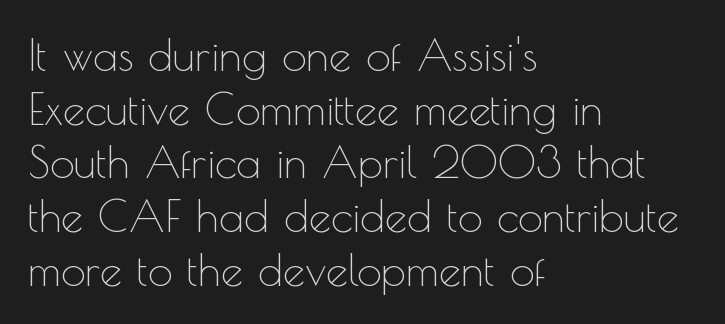
In terms of letterform style, serifs are entirely absent. Characters follow at the spacing the type designer built in. Decoration check: the copy has no underline. Is there any slant? The stems are plumb.
